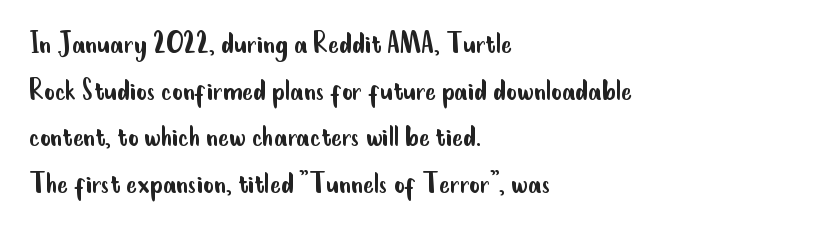
The image shows 32 px regular-weight, condensed sans-serif type, upright; set left-aligned, normal line spacing (1.46x), normal letter spacing, not underlined; low stroke contrast and a small x-height.
